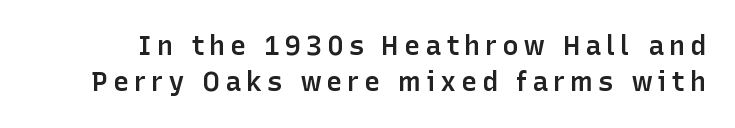
{"italic": "no", "bold": "semi", "underline": "no", "line_spacing": "normal", "line_spacing_ratio": 1.35, "glyph_px": 27}
